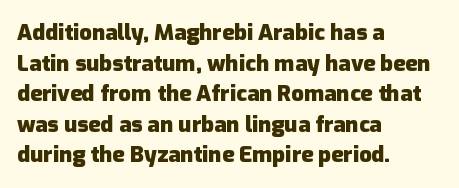
If you drew a line through each stem, it would be perfectly vertical. A normal amount of white space separates one row of letters from the next. Unmarked baselines from the first word to the last. Pretty heavy lettering here — definitely bold. The paragraph has a hard left edge and a soft right edge. These lines keep a tight, regular rhythm from letter to letter.
